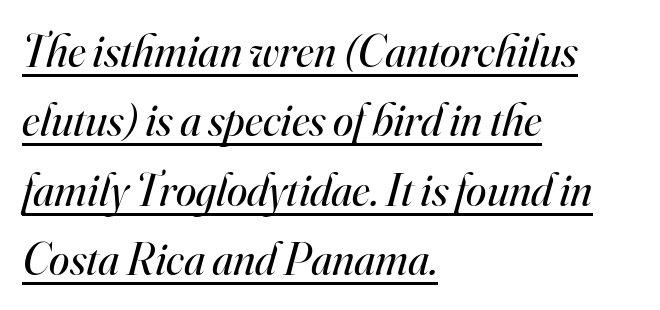
Q: Is the text bold? A: No.
Q: Is the text italic (slanted)? A: Yes, it leans right by about 16 degrees.
Q: Is the typeface a serif or a sans-serif typeface? A: Serif.
Q: Is the text underlined? A: Yes.
Q: How is the paragraph aligned? A: Left-aligned.
Q: Is the spacing between letters normal or unusually wide? A: Normal.
Q: Is the spacing between lines tight, normal or loose? A: Normal.
Q: Width (condensed, normal, or wide)? A: Normal.
Q: Stroke contrast? A: High.
Q: x-height? A: Small.
Q: Monospaced? A: No.
